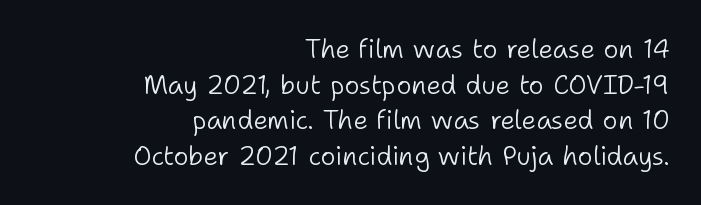
Anything drawn beneath the words? Only blank space. What stands out about the letter spacing? Nothing — it is the standard amount. The space between consecutive lines is moderate. The type sits square on the baseline with zero lean. Layout note: lines flush right. Letters have the restrained weight of plain body copy at most.
